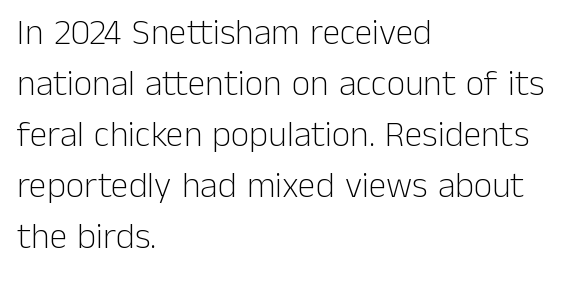
The font family rendered here belongs to the sans-serif group. The line-height multiplier appears to be the usual default. Tracking value appears to be zero — textbook default spacing. Character widths vary here, with narrow letters taking less room than wide ones. Every row of glyphs begins at an identical x-position on the left.
